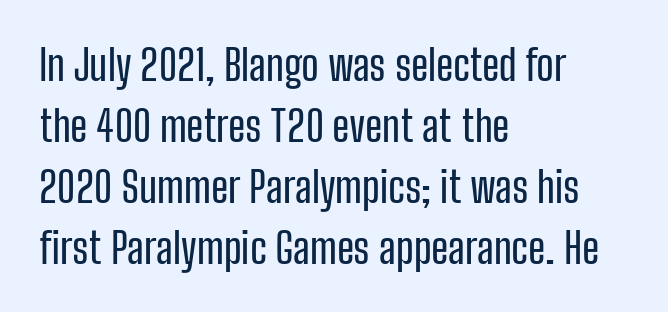
{"serif": "no", "italic": "no", "width": "condensed", "stroke_contrast": "low", "x_height": "medium", "monospaced": "no", "underline": "no", "align": "left", "line_spacing": "normal", "line_spacing_ratio": 1.45, "letter_spacing": "normal", "letter_spacing_em": 0.0, "glyph_px": 42}
